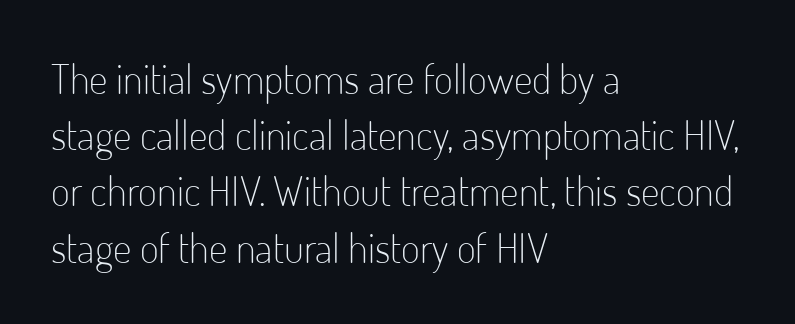
The image shows 41 px light, condensed sans-serif type, upright; set left-aligned, normal line spacing (1.37x), normal letter spacing, not underlined; low stroke contrast and a small x-height.
